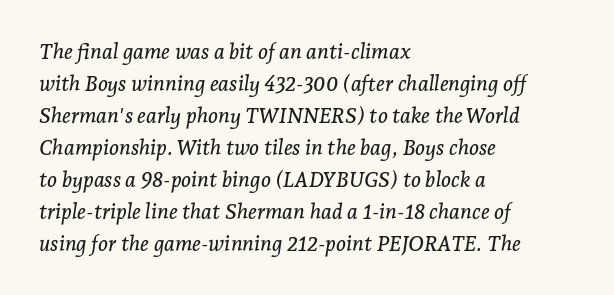
Q: Is the text italic (slanted)? A: Yes, it leans right by about 7 degrees.
Q: Is the text underlined? A: No.
Q: How is the paragraph aligned? A: Left-aligned.
Q: Is the spacing between letters normal or unusually wide? A: Normal.
Q: Is the spacing between lines tight, normal or loose? A: Normal.
